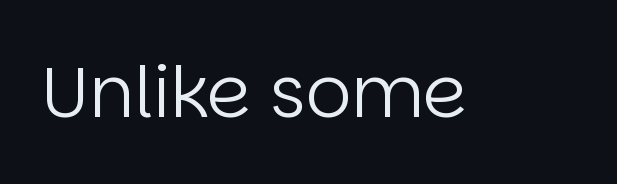
These lines are rendered in a variable-pitch font. No extra tracking has been applied to these lines. This rendering features lettering with no underline. Nope, no serifs anywhere on these letters. The weight would be labelled regular, book, light, or lighter still.
